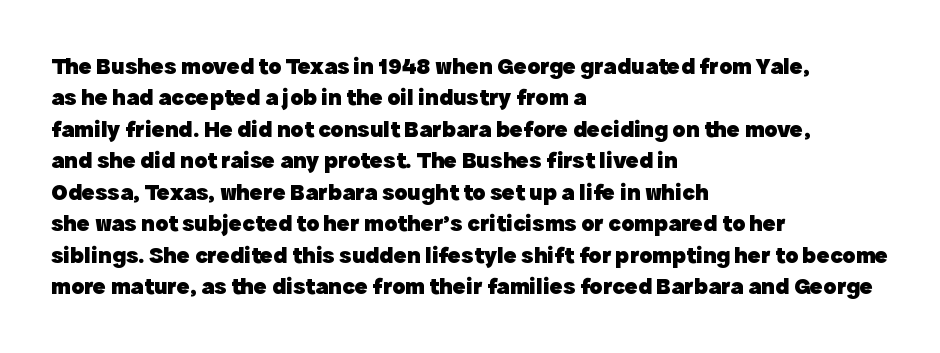
Q: Is the text bold? A: Yes.
Q: Is the text italic (slanted)? A: No, it is upright.
Q: Is the text underlined? A: No.
Q: How is the paragraph aligned? A: Left-aligned.
Q: Is the spacing between letters normal or unusually wide? A: Normal.
Q: Is the spacing between lines tight, normal or loose? A: Normal.
